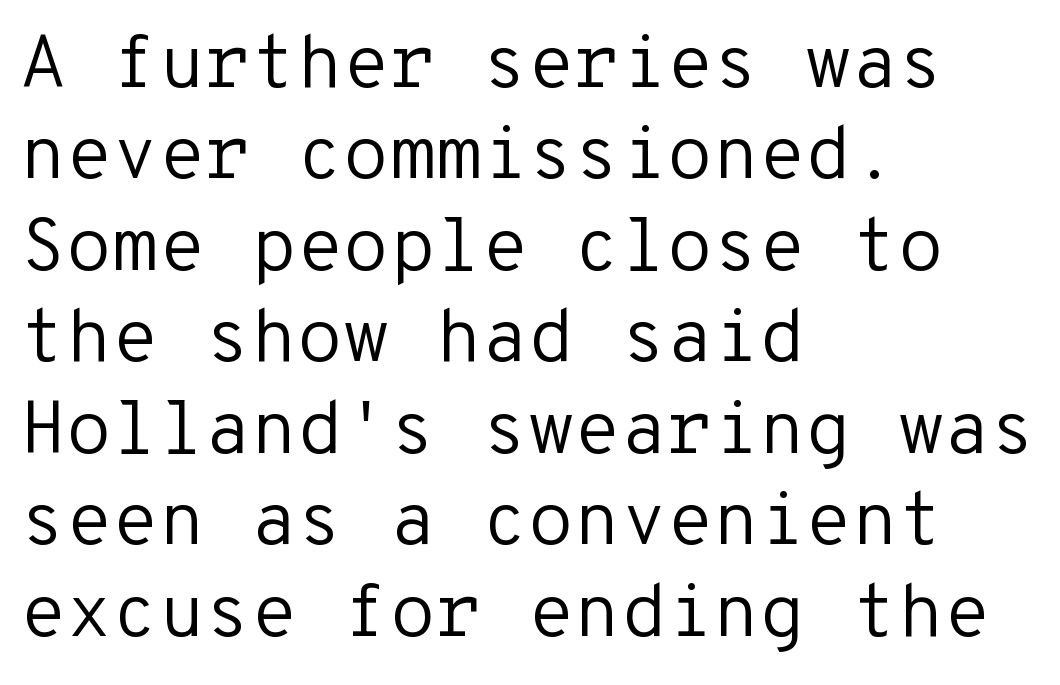
The image shows 75 px regular-weight sans-serif type, upright, monospaced; set left-aligned, line spacing 1.22x, normal letter spacing, not underlined; low stroke contrast and a medium x-height.
